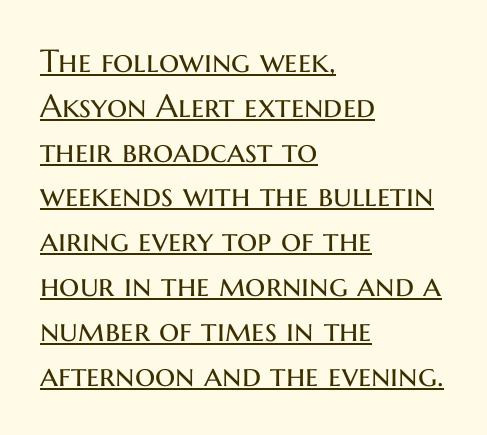
{"serif": "no", "italic": "no", "bold": "no", "weight": "regular", "width": "normal", "stroke_contrast": "medium", "x_height": "medium", "monospaced": "no", "underline": "yes", "align": "left", "line_spacing": "normal", "line_spacing_ratio": 1.4, "letter_spacing": "normal", "letter_spacing_em": 0.0, "glyph_px": 32}
